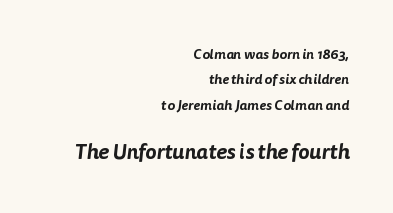
{"underline": "no", "align": "right", "line_spacing_ratio": 1.82, "letter_spacing": "normal", "letter_spacing_em": 0.0, "larger_block": "second", "size_ratio": 1.5, "glyph_px": 21}
